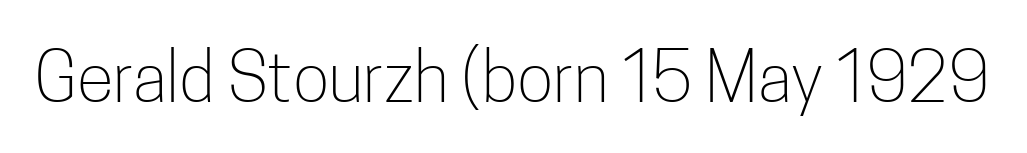
The image shows 68 px light, condensed sans-serif type, upright; set normal letter spacing, not underlined; low stroke contrast and a medium x-height.
